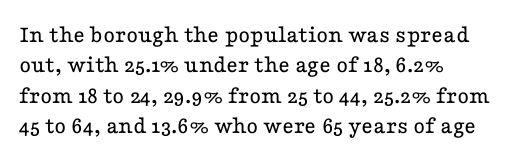
The image shows 25 px text type, upright; set left-aligned, line spacing 1.22x, normal letter spacing, not underlined.
